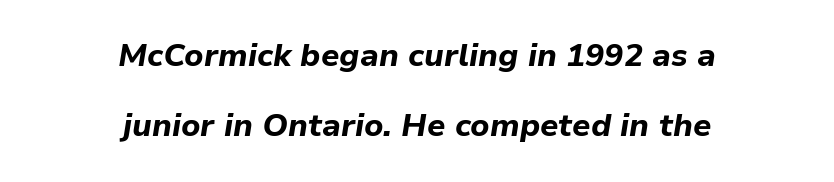
Leading: increased. Pretty heavy lettering here — definitely bold. There's an unmistakable incline to the writing here. Characters follow at the spacing the type designer built in. In CSS terms this would be text-align: center. Honestly, there is no underline to notice here at all.
